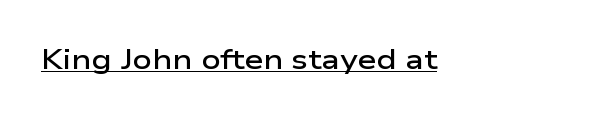
{"italic": "no", "bold": "semi", "underline": "yes", "letter_spacing": "normal", "letter_spacing_em": 0.0, "glyph_px": 27}
